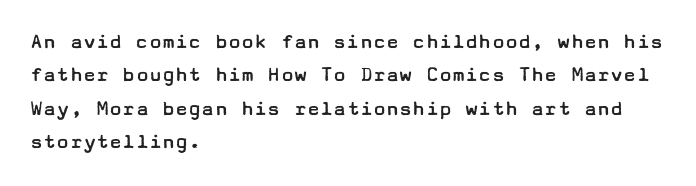
Summary of vertical rhythm: regular, with standard interline spacing. No extra ink here — the face is not bold. Quick note: not italic, upright. Horizontal alignment here is leftward, the default for most running prose.
